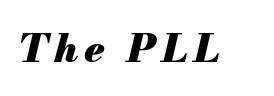
{"italic": "yes", "lean": "right", "slant_degrees": 13, "bold": "yes", "weight": "heavy", "width": "normal", "stroke_contrast": "medium", "x_height": "small", "monospaced": "no", "underline": "no", "glyph_px": 39}
